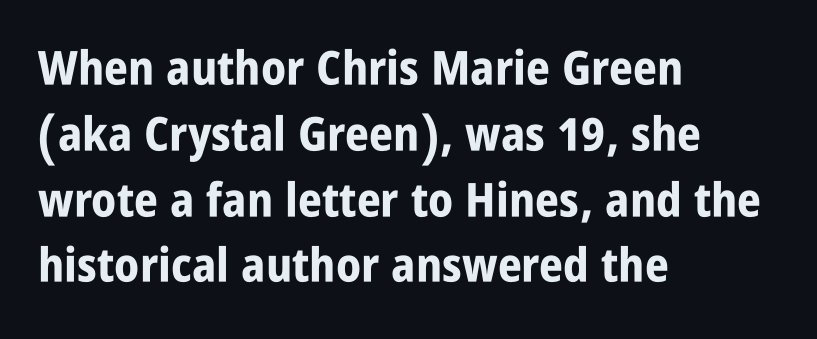
{"serif": "no", "italic": "no", "bold": "yes", "weight": "bold", "width": "condensed", "stroke_contrast": "low", "x_height": "large", "monospaced": "no", "underline": "no", "align": "left", "line_spacing": "normal", "line_spacing_ratio": 1.4, "letter_spacing": "normal", "letter_spacing_em": 0.0, "glyph_px": 47}
